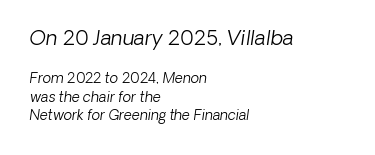
Q: Is the text bold? A: No.
Q: Is the text italic (slanted)? A: Yes, it leans right by about 8 degrees.
Q: Is the text underlined? A: No.
Q: How is the paragraph aligned? A: Left-aligned.
Q: Is the spacing between letters normal or unusually wide? A: Normal.
Q: Is the spacing between lines tight, normal or loose? A: Normal.
Q: Which block of text is set in a larger size, the first (top) or the second (bottom)? A: The first (top) one.
